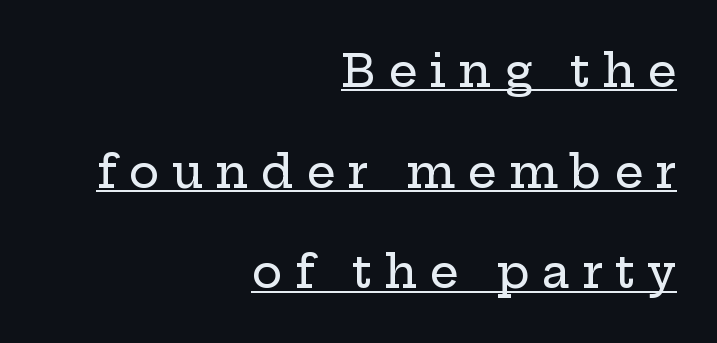
{"serif": "yes", "italic": "no", "width": "wide", "stroke_contrast": "low", "x_height": "medium", "monospaced": "no", "underline": "yes", "align": "right", "line_spacing": "loose", "line_spacing_ratio": 2.19, "letter_spacing": "wide", "letter_spacing_em": 0.26, "glyph_px": 46}
